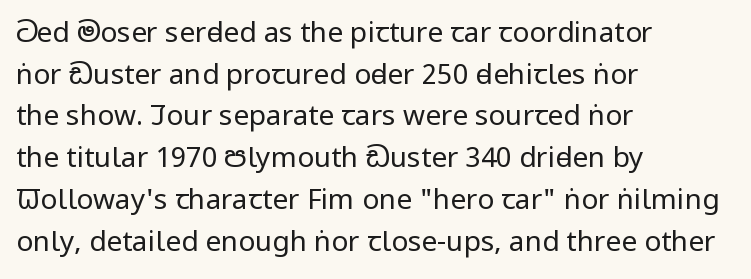
These lines are rendered in a variable-pitch font. The string is rendered with underlining switched off. Leading matches the norm, producing a regular column. The rag falls on the right side of this text block. The face looks like a standard text weight, possibly lighter.
